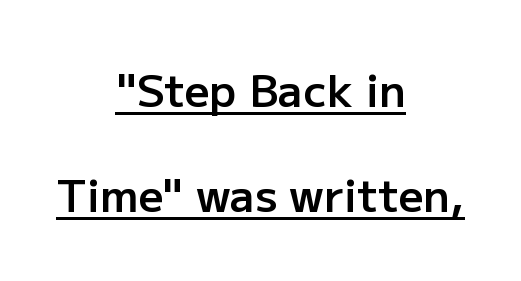
Q: Is the text bold? A: Semi-bold.
Q: Is the text italic (slanted)? A: No, it is upright.
Q: Is the typeface a serif or a sans-serif typeface? A: Sans-serif.
Q: Is the text underlined? A: Yes.
Q: How is the paragraph aligned? A: Centered.
Q: Is the spacing between letters normal or unusually wide? A: Normal.
Q: Is the spacing between lines tight, normal or loose? A: Loose.
Q: Width (condensed, normal, or wide)? A: Normal.
Q: Stroke contrast? A: Low.
Q: x-height? A: Medium.
Q: Monospaced? A: No.
